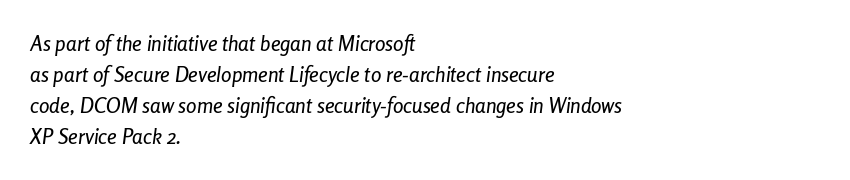
{"italic": "yes", "lean": "right", "slant_degrees": 8, "underline": "no", "align": "left", "line_spacing": "normal", "line_spacing_ratio": 1.48, "letter_spacing": "normal", "letter_spacing_em": 0.0, "glyph_px": 21}
